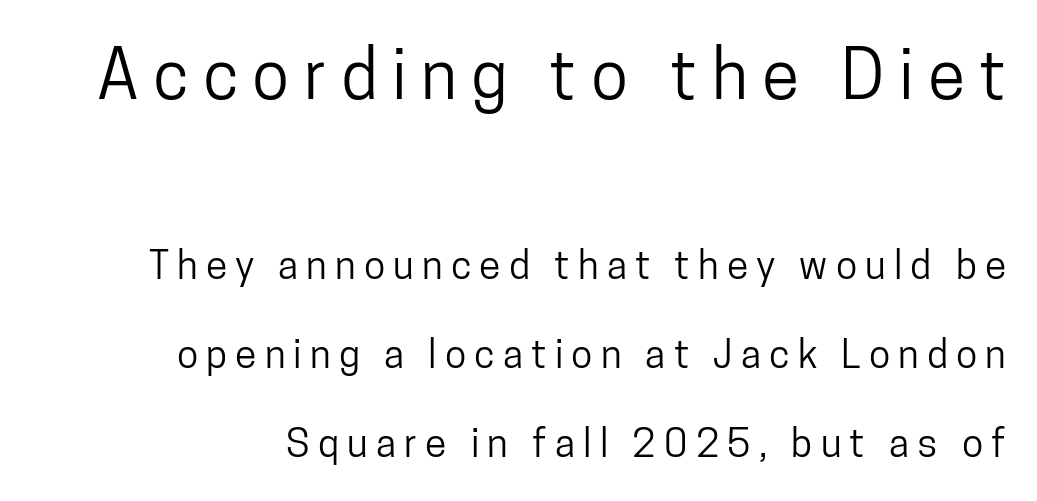
Q: Is the text italic (slanted)? A: No, it is upright.
Q: Is the typeface a serif or a sans-serif typeface? A: Sans-serif.
Q: Is the text underlined? A: No.
Q: Is the spacing between letters normal or unusually wide? A: Unusually wide.
Q: Is the spacing between lines tight, normal or loose? A: Loose.
Q: Which block of text is set in a larger size, the first (top) or the second (bottom)? A: The first (top) one.
Q: Width (condensed, normal, or wide)? A: Condensed.
Q: Stroke contrast? A: Low.
Q: x-height? A: Medium.
Q: Monospaced? A: No.
